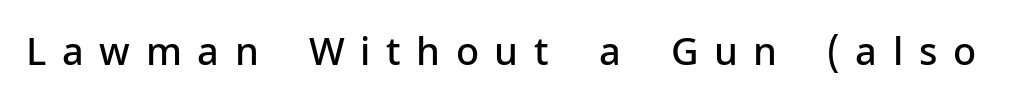
Is this a sans? Yes — the strokes have no serifs. Spacing between characters has been opened up far beyond the box default. Varying glyph widths throughout — classic text-font behaviour. The letters stand straight up with perfectly vertical stems. Anything drawn beneath the words? Only blank space. I'd describe the lettering as semibold — firm but not a full bold.
